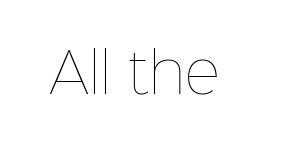
{"italic": "no", "bold": "no", "weight": "thin", "width": "normal", "stroke_contrast": "low", "x_height": "medium", "monospaced": "no", "underline": "no", "letter_spacing": "normal", "letter_spacing_em": 0.0, "glyph_px": 55}
